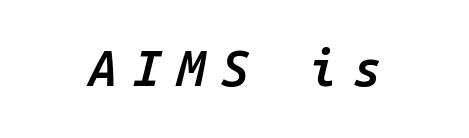
Q: Is the text bold? A: Semi-bold.
Q: Is the text italic (slanted)? A: Yes, it leans right by about 14 degrees.
Q: Is the text underlined? A: No.
Q: How is the paragraph aligned? A: Centered.
Q: Is the spacing between letters normal or unusually wide? A: Unusually wide.
Q: Width (condensed, normal, or wide)? A: Normal.
Q: Stroke contrast? A: Low.
Q: x-height? A: Medium.
Q: Monospaced? A: Yes.
